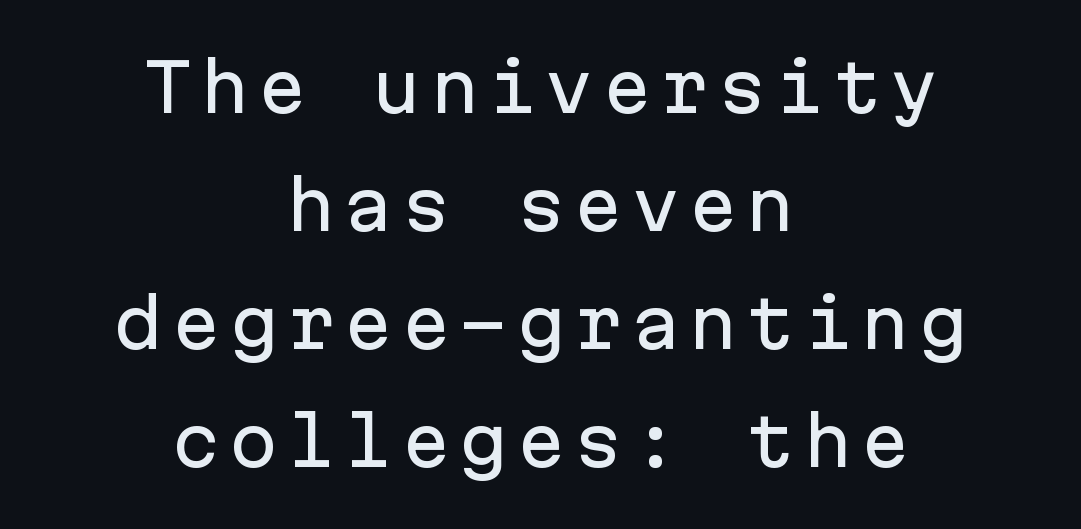
This rendering features lettering with no underline. Characters remain perfectly vertical along every line. Stroke terminals: plain, sans-serif. A typesetter would call this monospace, since all characters share one set width.
